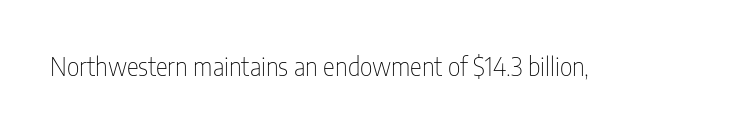
The rendering keeps characters at their native spacing. The font sits on the lighter half of the weight spectrum, regular included. Quick note: underline off. Is there any slant? The stems are plumb.
